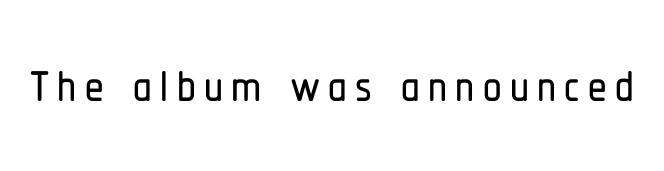
No word sits above an underline. A typesetter would call this proportional, since set widths differ per character. These lines are composed in type without serifs. Italic: no, the glyphs are upright roman.
